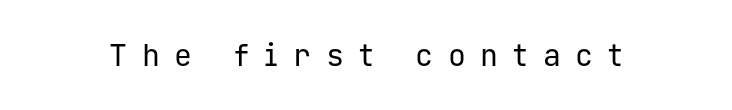
The image shows 30 px regular-weight sans-serif type, upright, monospaced; set unusually wide letter spacing (+0.49 em), not underlined; low stroke contrast and a medium x-height.
